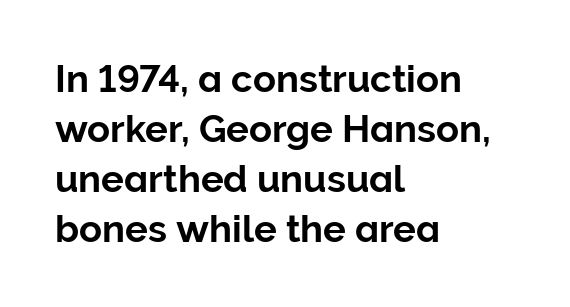
{"serif": "no", "italic": "no", "width": "normal", "stroke_contrast": "low", "x_height": "medium", "monospaced": "no", "underline": "no", "align": "left", "line_spacing": "normal", "line_spacing_ratio": 1.32, "letter_spacing": "normal", "letter_spacing_em": 0.0, "glyph_px": 38}
